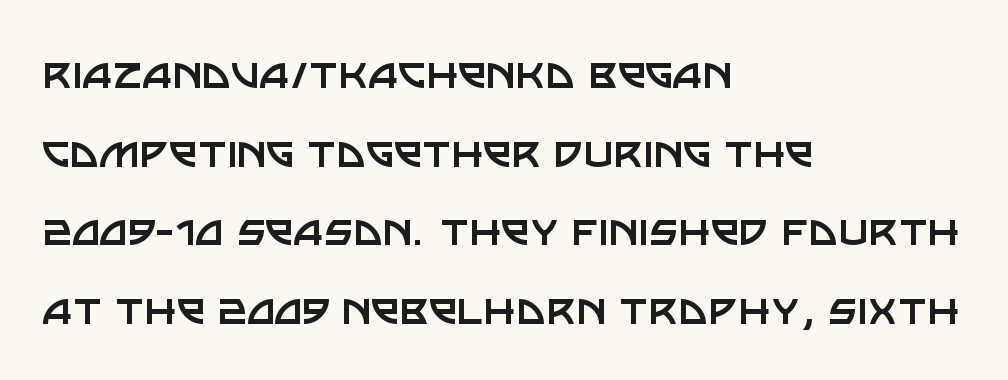
The image shows 51 px regular-weight sans-serif type, upright; set left-aligned, normal line spacing (1.54x), normal letter spacing, not underlined; low stroke contrast and a large x-height.
